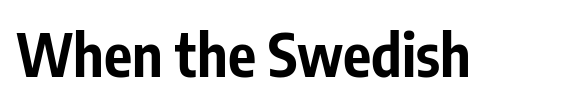
Strong, thick strokes mark this as bold type. A roman cut, with each character standing at attention. Short note: letters normally spaced. Underlining? Definitely not there. Looks like regular typesetting: each glyph gets only the width it needs. What kind of face is this? One without serifs — a sans.
